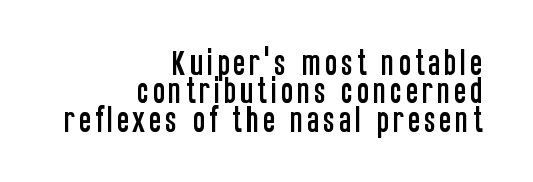
{"serif": "no", "italic": "no", "width": "condensed", "stroke_contrast": "low", "x_height": "large", "monospaced": "no", "underline": "no", "align": "right", "line_spacing": "tight", "line_spacing_ratio": 0.98, "glyph_px": 29}
